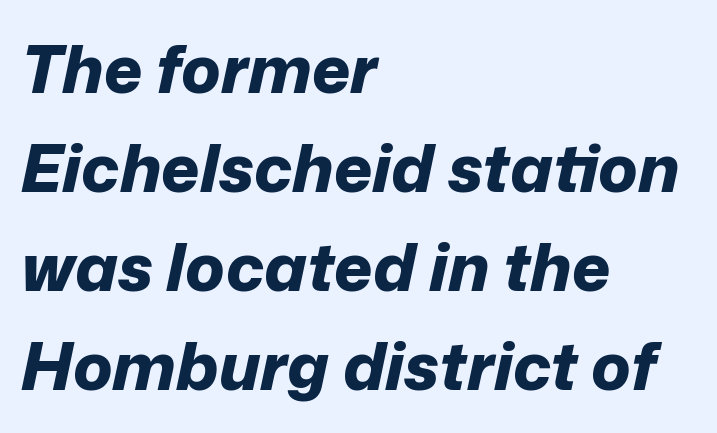
{"italic": "yes", "lean": "right", "slant_degrees": 12, "bold": "yes", "weight": "bold", "width": "normal", "stroke_contrast": "low", "x_height": "medium", "monospaced": "no", "underline": "no", "align": "left", "line_spacing": "normal", "line_spacing_ratio": 1.5, "letter_spacing": "normal", "letter_spacing_em": 0.0, "glyph_px": 66}
